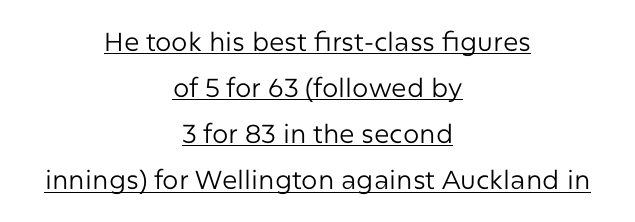
Q: Is the text bold? A: No.
Q: Is the text italic (slanted)? A: No, it is upright.
Q: Is the text underlined? A: Yes.
Q: How is the paragraph aligned? A: Centered.
Q: Is the spacing between letters normal or unusually wide? A: Normal.
